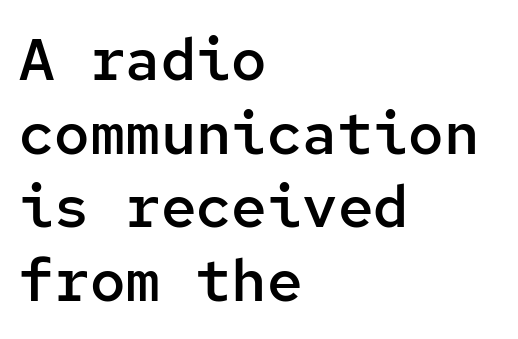
Q: Is the text bold? A: Semi-bold.
Q: Is the text italic (slanted)? A: No, it is upright.
Q: Is the typeface a serif or a sans-serif typeface? A: Sans-serif.
Q: Is the text underlined? A: No.
Q: How is the paragraph aligned? A: Left-aligned.
Q: Is the spacing between letters normal or unusually wide? A: Normal.
Q: Is the spacing between lines tight, normal or loose? A: Normal.
Q: Width (condensed, normal, or wide)? A: Normal.
Q: Stroke contrast? A: Low.
Q: x-height? A: Medium.
Q: Monospaced? A: Yes.
